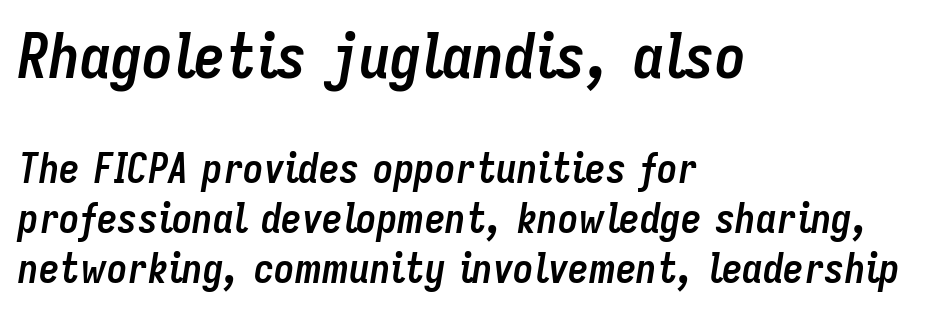
No word sits above an underline. Observe the lean: these are italic letterforms. Students, note that the glyphs here touch the page at normal intervals. Two sizes are in play, and the larger belongs to the first block.
